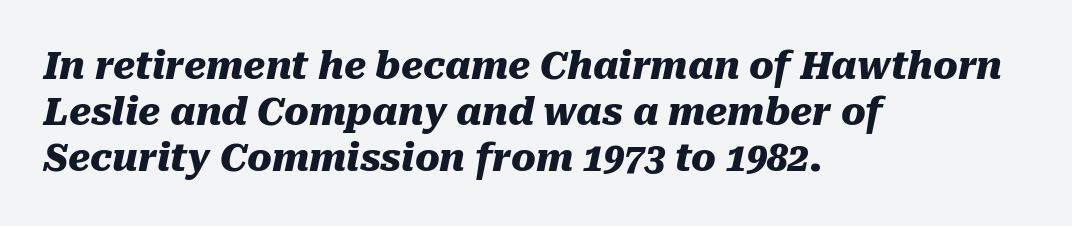
The image shows 37 px heavy type, italic (leaning right); set left-aligned, normal line spacing (1.25x), normal letter spacing, not underlined; medium stroke contrast and a medium x-height.
